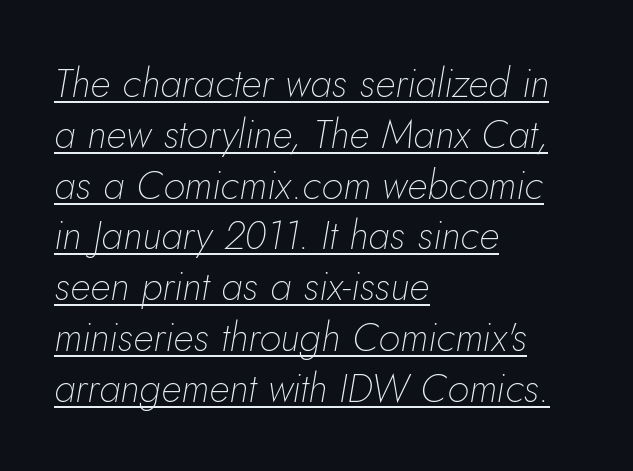
{"italic": "yes", "lean": "right", "slant_degrees": 5, "bold": "no", "weight": "thin", "width": "normal", "stroke_contrast": "low", "x_height": "small", "monospaced": "no", "underline": "yes", "align": "left", "line_spacing": "normal", "line_spacing_ratio": 1.27, "letter_spacing": "normal", "letter_spacing_em": 0.0, "glyph_px": 40}
